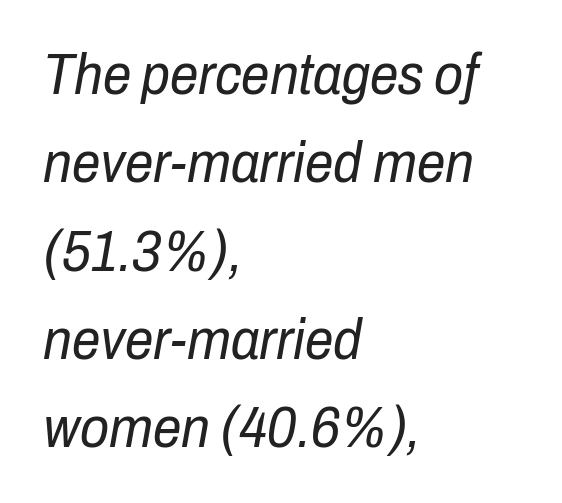
Q: Is the text bold? A: No.
Q: Is the text italic (slanted)? A: Yes, it leans right by about 10 degrees.
Q: Is the text underlined? A: No.
Q: How is the paragraph aligned? A: Left-aligned.
Q: Is the spacing between letters normal or unusually wide? A: Normal.
Q: Is the spacing between lines tight, normal or loose? A: Normal.
Q: Width (condensed, normal, or wide)? A: Condensed.
Q: Stroke contrast? A: Low.
Q: x-height? A: Medium.
Q: Monospaced? A: No.
